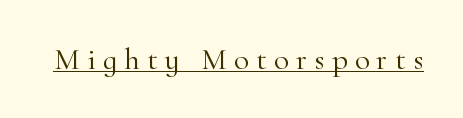
Heaviness? Minimal to ordinary, like unemphasized prose. You can tell from the footed stems that serif type was used. Is the letter spacing exaggerated? Yes — the characters are pushed far apart. Designer's note — italics off, roman on.
